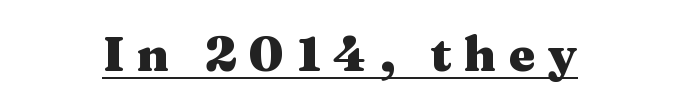
The image shows 48 px heavy, wide serif type, upright; set unusually wide letter spacing (+0.26 em), underlined; medium stroke contrast and a medium x-height.
